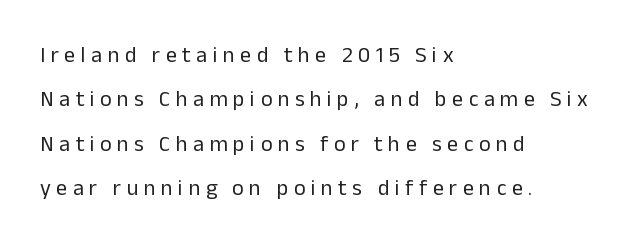
Q: Is the text bold? A: No.
Q: Is the text italic (slanted)? A: No, it is upright.
Q: Is the text underlined? A: No.
Q: How is the paragraph aligned? A: Left-aligned.
Q: Is the spacing between letters normal or unusually wide? A: Unusually wide.
Q: Is the spacing between lines tight, normal or loose? A: Loose.
